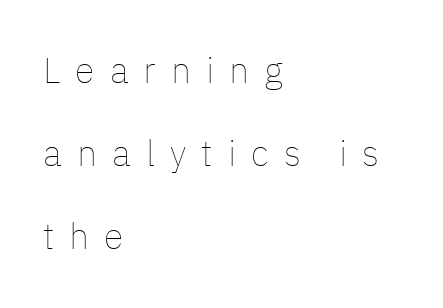
A quiet, ordinary-to-light weight characterises the typeface. The letters stand straight up with perfectly vertical stems. The paragraph shown leans on its left margin. Short note: letters widely spaced. The words here are not underlined.
